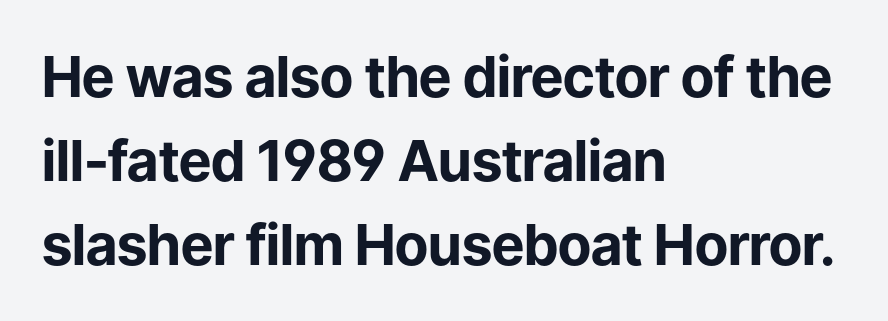
The line-height multiplier appears to be the usual default. Is the block centered? No — it sits flush against the left margin. Tracking value appears to be zero — textbook default spacing. On the weight axis this lands at bold, roughly 700. Words float on clear page, feet unadorned.
